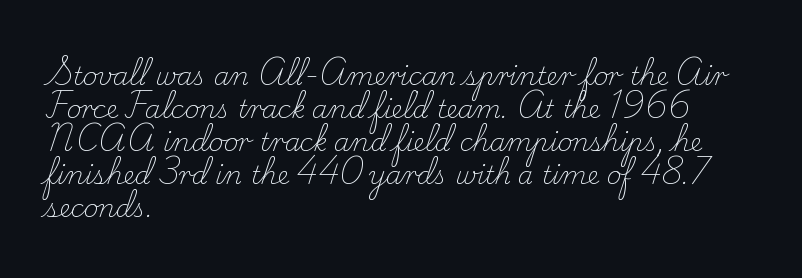
The image shows 25 px text type; set left-aligned, normal line spacing (1.32x), normal letter spacing, not underlined.
